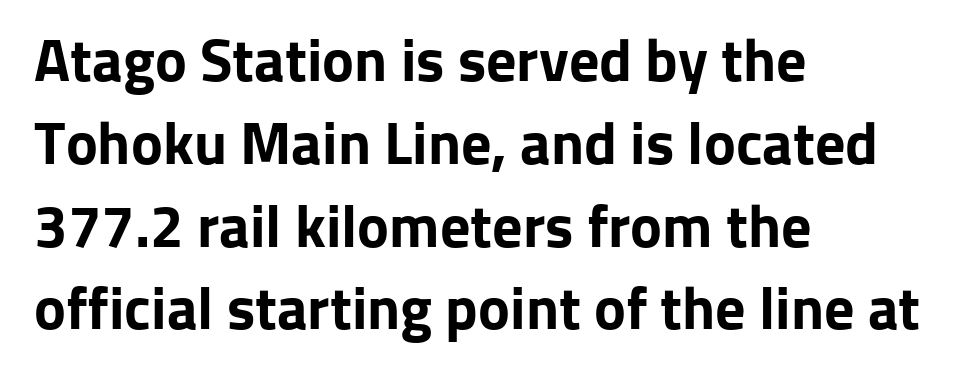
Q: Is the text bold? A: Yes.
Q: Is the text italic (slanted)? A: No, it is upright.
Q: Is the typeface a serif or a sans-serif typeface? A: Sans-serif.
Q: Is the text underlined? A: No.
Q: How is the paragraph aligned? A: Left-aligned.
Q: Is the spacing between letters normal or unusually wide? A: Normal.
Q: Is the spacing between lines tight, normal or loose? A: Normal.
Q: Width (condensed, normal, or wide)? A: Normal.
Q: Stroke contrast? A: Low.
Q: x-height? A: Medium.
Q: Monospaced? A: No.
